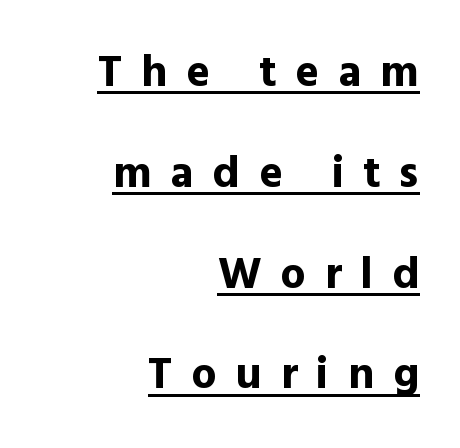
{"serif": "no", "italic": "no", "bold": "yes", "weight": "bold", "width": "normal", "x_height": "medium", "monospaced": "no", "underline": "yes", "align": "right", "line_spacing": "loose", "line_spacing_ratio": 2.24, "letter_spacing": "wide", "letter_spacing_em": 0.42, "glyph_px": 45}
